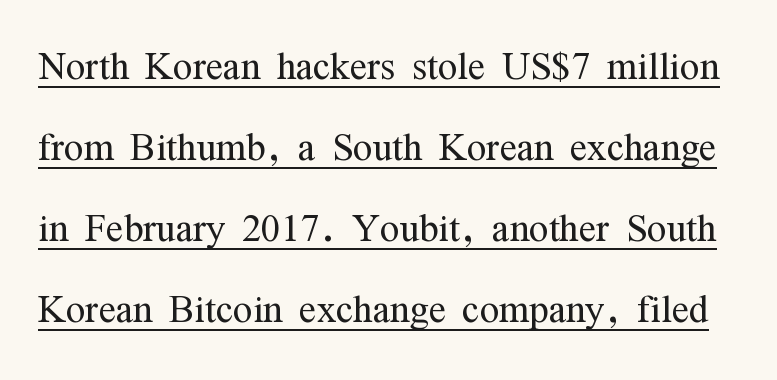
You could not count columns in this text — the font is proportionally spaced. A typesetter would label this face a serif. No italicization has been applied; the sample stays upright. Caption: lettering with a line underneath. Tracking value appears to be zero — textbook default spacing. Baseline-to-baseline distance is the conventional proportion of letter height.
